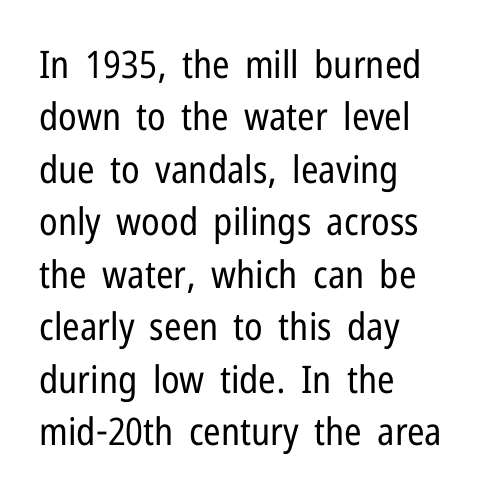
The image shows 38 px regular-weight, condensed sans-serif type, upright; set left-aligned, normal line spacing (1.38x), normal letter spacing, not underlined; low stroke contrast and a medium x-height.
